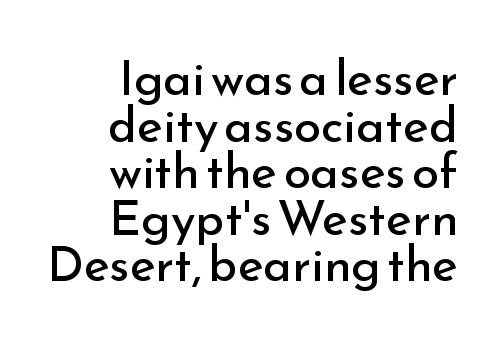
Q: Is the text bold? A: No.
Q: Is the text italic (slanted)? A: No, it is upright.
Q: Is the typeface a serif or a sans-serif typeface? A: Sans-serif.
Q: Is the text underlined? A: No.
Q: How is the paragraph aligned? A: Right-aligned.
Q: Is the spacing between letters normal or unusually wide? A: Normal.
Q: Is the spacing between lines tight, normal or loose? A: Tight.
Q: Width (condensed, normal, or wide)? A: Normal.
Q: Stroke contrast? A: Low.
Q: x-height? A: Small.
Q: Monospaced? A: No.
